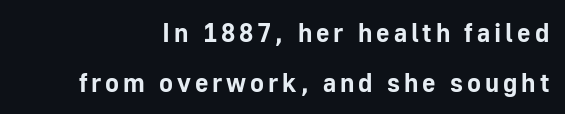
{"italic": "no", "bold": "yes", "underline": "no", "line_spacing": "loose", "line_spacing_ratio": 1.91, "glyph_px": 26}
